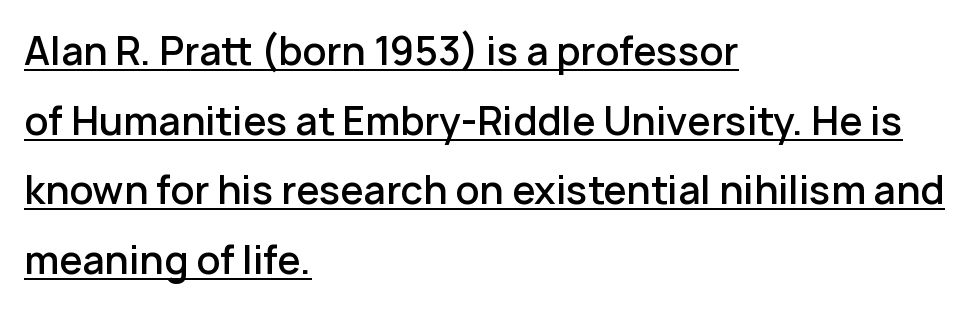
Q: Is the text bold? A: Semi-bold.
Q: Is the text italic (slanted)? A: No, it is upright.
Q: Is the typeface a serif or a sans-serif typeface? A: Sans-serif.
Q: Is the text underlined? A: Yes.
Q: How is the paragraph aligned? A: Left-aligned.
Q: Is the spacing between letters normal or unusually wide? A: Normal.
Q: Width (condensed, normal, or wide)? A: Normal.
Q: Stroke contrast? A: Low.
Q: x-height? A: Medium.
Q: Monospaced? A: No.
